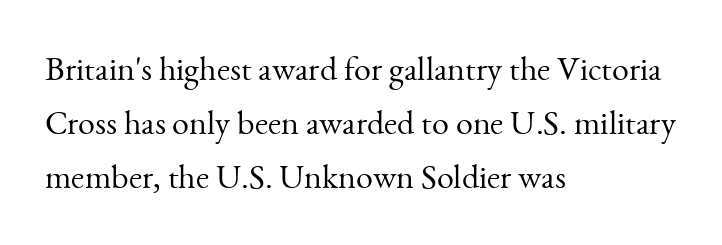
{"serif": "yes", "italic": "no", "bold": "no", "weight": "light", "width": "normal", "stroke_contrast": "medium", "x_height": "small", "monospaced": "no", "underline": "no", "align": "left", "line_spacing": "normal", "line_spacing_ratio": 1.59, "letter_spacing": "normal", "letter_spacing_em": 0.0, "glyph_px": 34}
